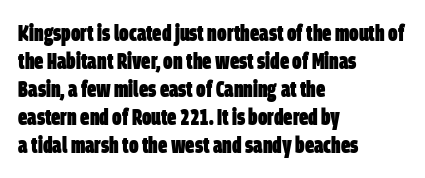
The image shows 23 px bold type; set left-aligned, line spacing 1.22x, normal letter spacing, not underlined.
